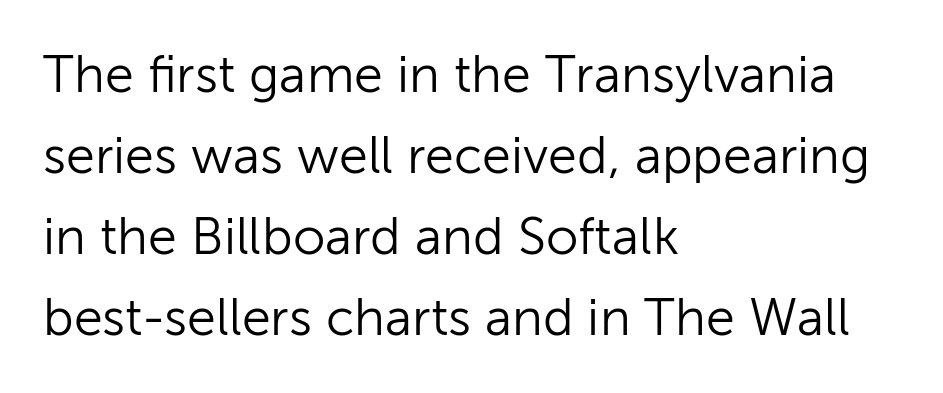
{"serif": "no", "italic": "no", "bold": "no", "weight": "light", "width": "normal", "stroke_contrast": "low", "x_height": "medium", "monospaced": "no", "underline": "no", "align": "left", "line_spacing": "normal", "line_spacing_ratio": 1.56, "letter_spacing": "normal", "letter_spacing_em": 0.0, "glyph_px": 52}
